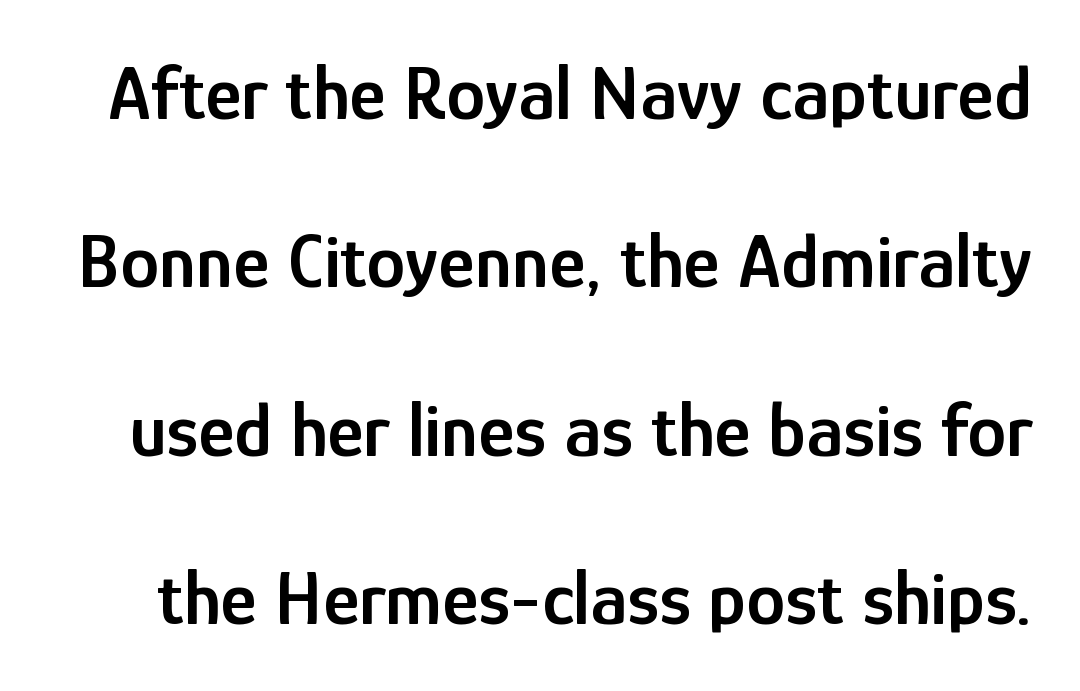
{"serif": "no", "italic": "no", "bold": "semi", "weight": "semibold", "width": "condensed", "stroke_contrast": "low", "x_height": "medium", "monospaced": "no", "underline": "no", "line_spacing": "loose", "line_spacing_ratio": 2.16, "letter_spacing": "normal", "letter_spacing_em": 0.0, "glyph_px": 78}
